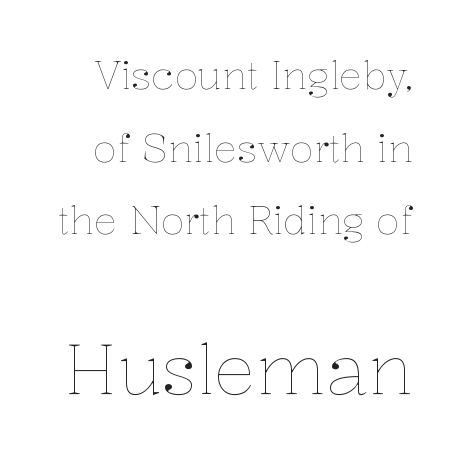
{"italic": "no", "bold": "no", "weight": "thin", "width": "normal", "stroke_contrast": "low", "x_height": "medium", "monospaced": "no", "underline": "no", "line_spacing_ratio": 1.86, "letter_spacing": "normal", "letter_spacing_em": 0.0, "larger_block": "second", "size_ratio": 1.77, "glyph_px": 69}
